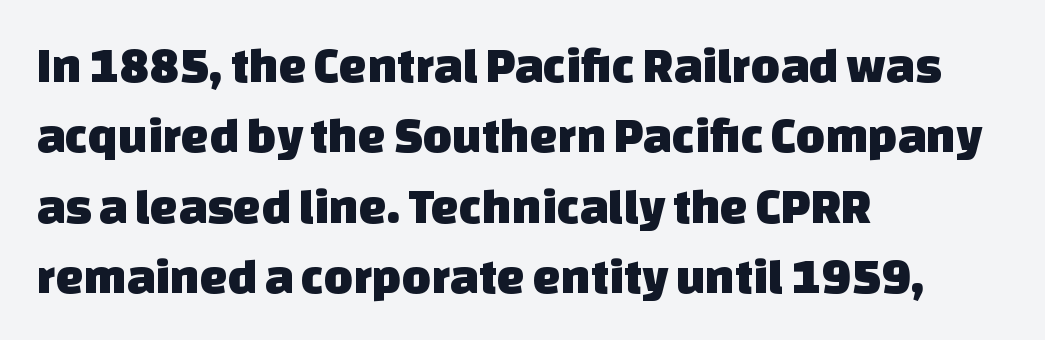
The image shows 50 px sans-serif type; set left-aligned, normal line spacing (1.41x), normal letter spacing, not underlined; low stroke contrast and a large x-height.
